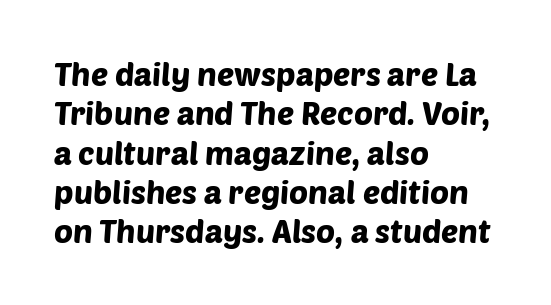
Q: Is the typeface a serif or a sans-serif typeface? A: Sans-serif.
Q: Is the text underlined? A: No.
Q: How is the paragraph aligned? A: Left-aligned.
Q: Is the spacing between letters normal or unusually wide? A: Normal.
Q: Width (condensed, normal, or wide)? A: Normal.
Q: Stroke contrast? A: Low.
Q: x-height? A: Large.
Q: Monospaced? A: No.
